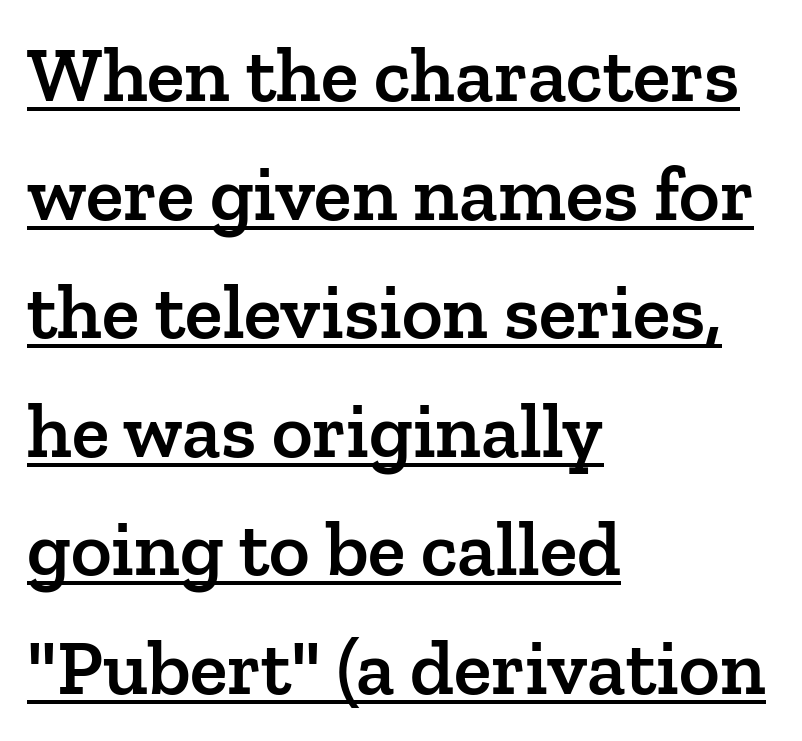
The image shows 78 px semibold serif type, upright; set left-aligned, normal line spacing (1.52x), normal letter spacing, underlined; low stroke contrast and a medium x-height.
